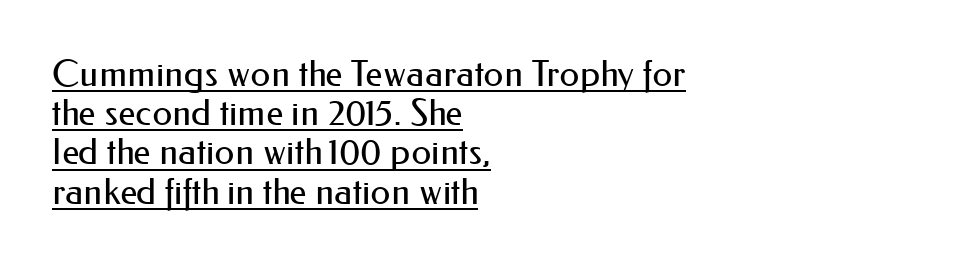
{"serif": "no", "italic": "no", "bold": "no", "weight": "regular", "width": "normal", "stroke_contrast": "medium", "x_height": "small", "monospaced": "no", "underline": "yes", "align": "left", "line_spacing": "tight", "line_spacing_ratio": 1.09, "letter_spacing": "normal", "letter_spacing_em": 0.0, "glyph_px": 36}
